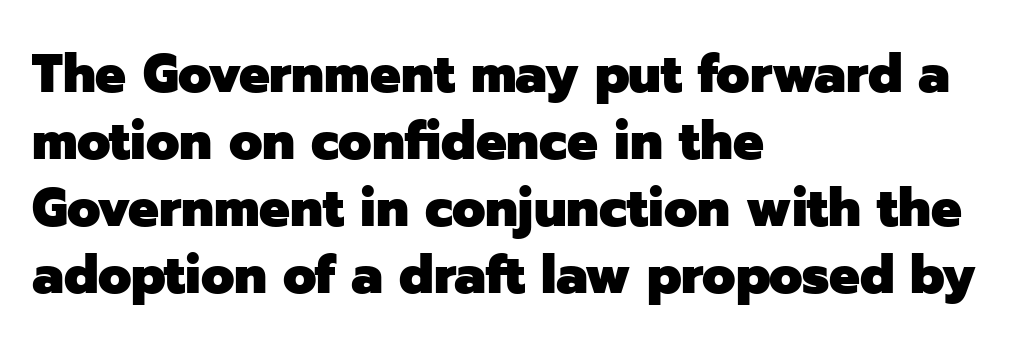
The image shows 54 px heavy sans-serif type, upright; set left-aligned, line spacing 1.24x, normal letter spacing, not underlined; low stroke contrast and a medium x-height.
